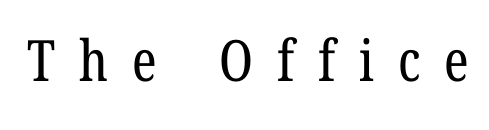
The image shows 57 px regular-weight, condensed serif type; set unusually wide letter spacing (+0.42 em), not underlined; low stroke contrast and a medium x-height.
